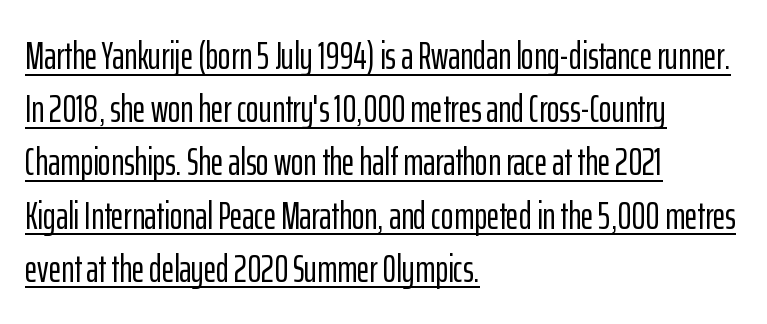
The image shows 38 px condensed sans-serif type, upright; set left-aligned, normal line spacing (1.4x), normal letter spacing, underlined; low stroke contrast and a medium x-height.
